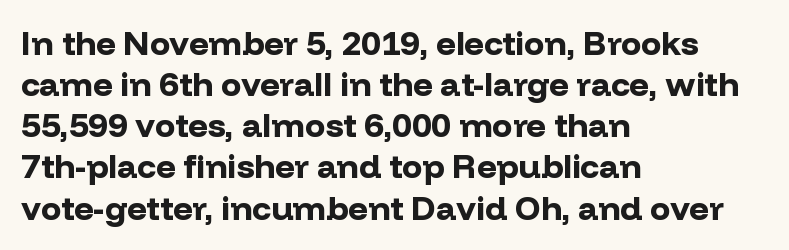
The lines in this sample share a left origin and differ only in where they stop. Stroke thickness is high; the sample reads as a true bold. The space beneath each line is pristine and unruled. A typesetter would call this proportional, since set widths differ per character. The type sits square on the baseline with zero lean.
